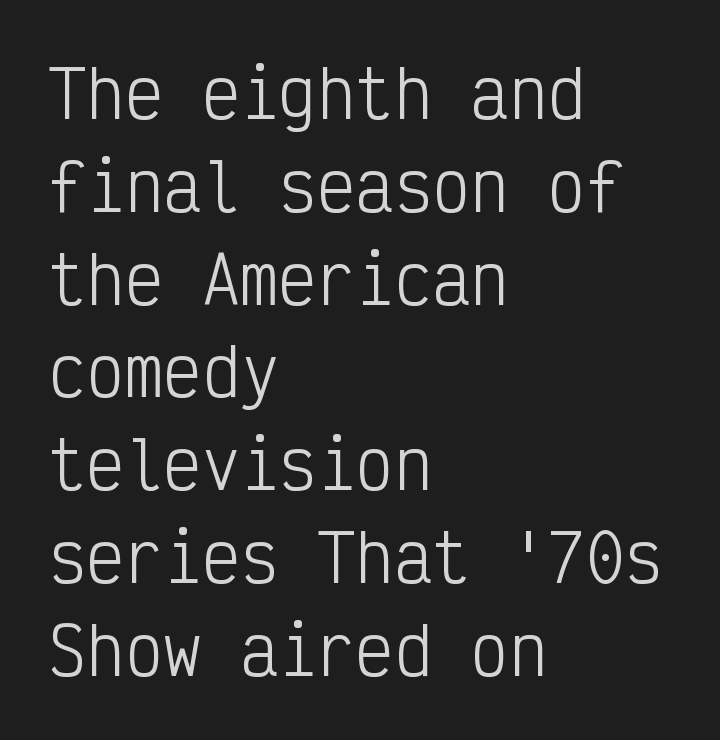
{"serif": "no", "italic": "no", "bold": "no", "weight": "light", "width": "condensed", "stroke_contrast": "low", "x_height": "medium", "monospaced": "yes", "underline": "no", "align": "left", "line_spacing": "normal", "line_spacing_ratio": 1.45, "letter_spacing": "normal", "letter_spacing_em": 0.0, "glyph_px": 64}
